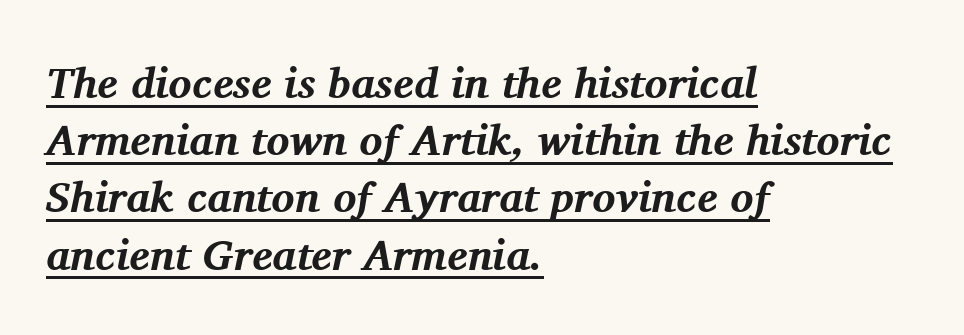
Is this a fixed-width face? No — the glyphs have proportional, varying widths. The block of text has a typical density, with ordinary space between rows. Here the glyphs are tracked normally, forming tight word shapes. The sample has been set heavy, in full bold. The rendering uses the underline text-decoration. Observe the lean: these are italic letterforms.
